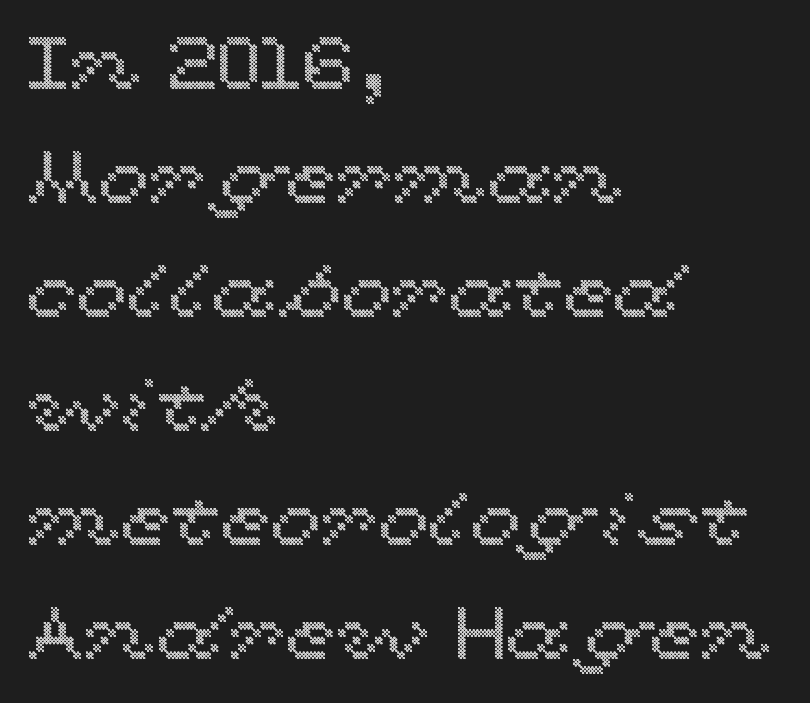
Q: Is the text italic (slanted)? A: Yes.
Q: Is the text underlined? A: No.
Q: How is the paragraph aligned? A: Left-aligned.
Q: Is the spacing between letters normal or unusually wide? A: Normal.
Q: Is the spacing between lines tight, normal or loose? A: Normal.
Q: Width (condensed, normal, or wide)? A: Wide.
Q: x-height? A: Medium.
Q: Monospaced? A: No.
